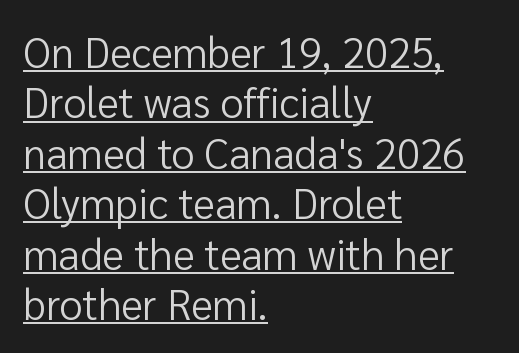
{"serif": "no", "italic": "no", "bold": "no", "weight": "regular", "width": "normal", "stroke_contrast": "low", "x_height": "medium", "monospaced": "no", "underline": "yes", "align": "left", "line_spacing_ratio": 1.2, "letter_spacing": "normal", "letter_spacing_em": 0.0, "glyph_px": 42}
